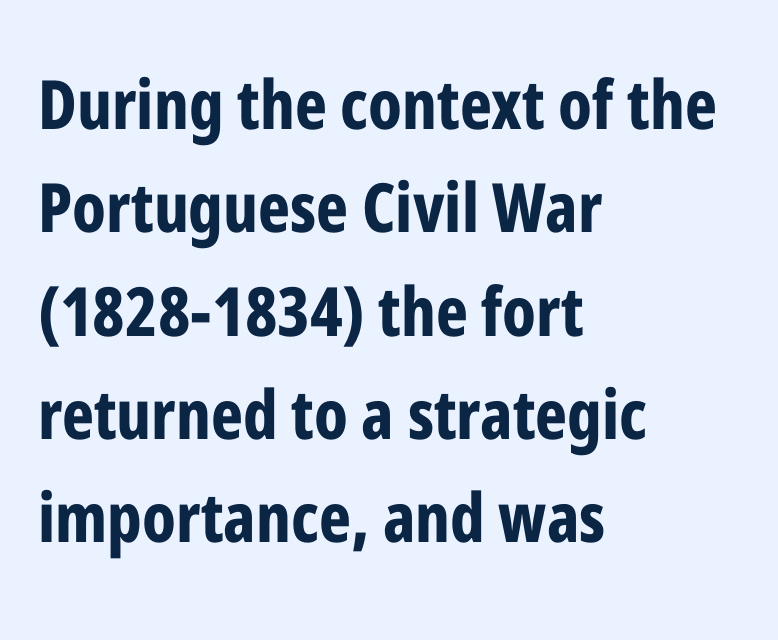
{"serif": "no", "italic": "no", "bold": "yes", "weight": "bold", "width": "condensed", "stroke_contrast": "low", "x_height": "medium", "monospaced": "no", "underline": "no", "align": "left", "line_spacing": "normal", "line_spacing_ratio": 1.52, "letter_spacing": "normal", "letter_spacing_em": 0.0, "glyph_px": 68}
